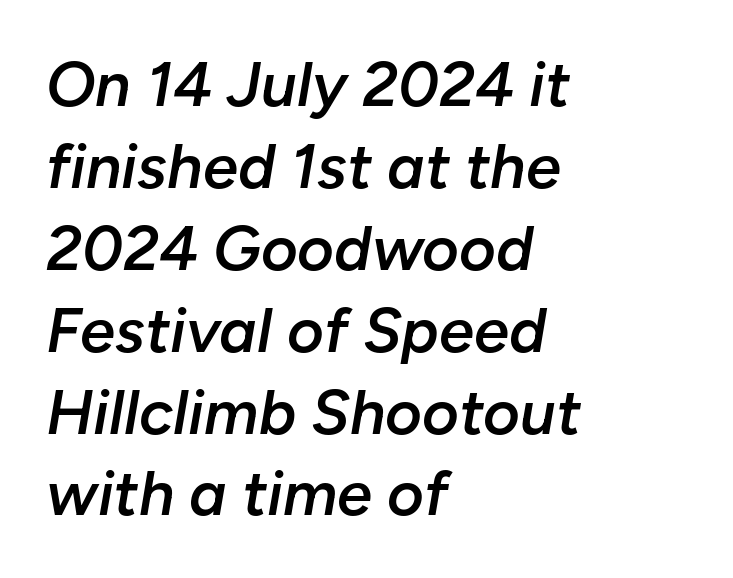
Q: Is the text bold? A: Semi-bold.
Q: Is the text italic (slanted)? A: Yes, it leans right by about 10 degrees.
Q: Is the text underlined? A: No.
Q: How is the paragraph aligned? A: Left-aligned.
Q: Is the spacing between letters normal or unusually wide? A: Normal.
Q: Is the spacing between lines tight, normal or loose? A: Normal.
Q: Width (condensed, normal, or wide)? A: Normal.
Q: Stroke contrast? A: Low.
Q: x-height? A: Medium.
Q: Monospaced? A: No.
